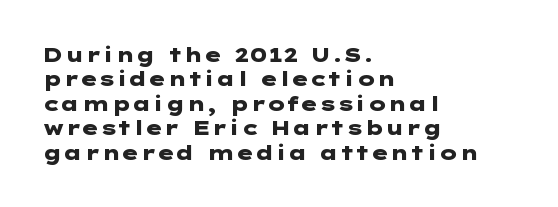
Q: Is the text bold? A: Yes.
Q: Is the text italic (slanted)? A: No, it is upright.
Q: Is the text underlined? A: No.
Q: How is the paragraph aligned? A: Left-aligned.
Q: Is the spacing between letters normal or unusually wide? A: Normal.
